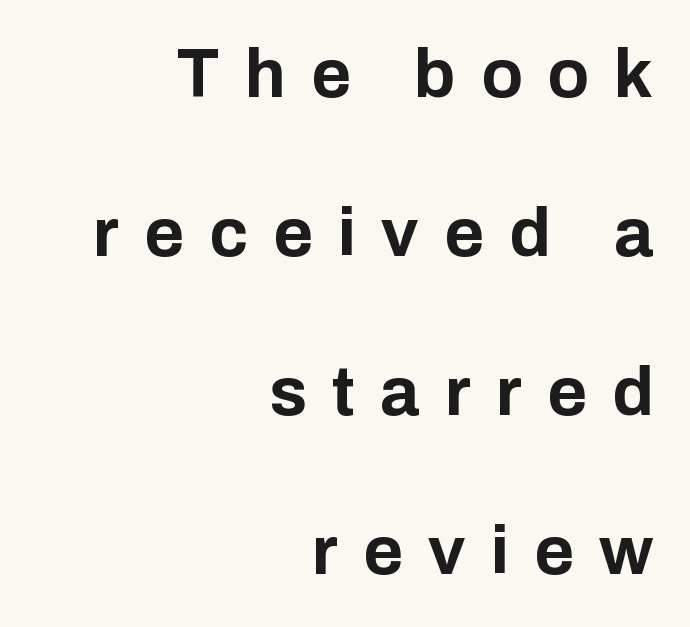
What kind of face is this? One without serifs — a sans. Thick stems and heavy bowls — unmistakably bold. Nobody drew a line under any word here. This sample has the flowing, uneven cadence of proportional lettering. These lines stand farther apart than default settings would place them. Each word looks stretched out because of the extra space between its letters.
